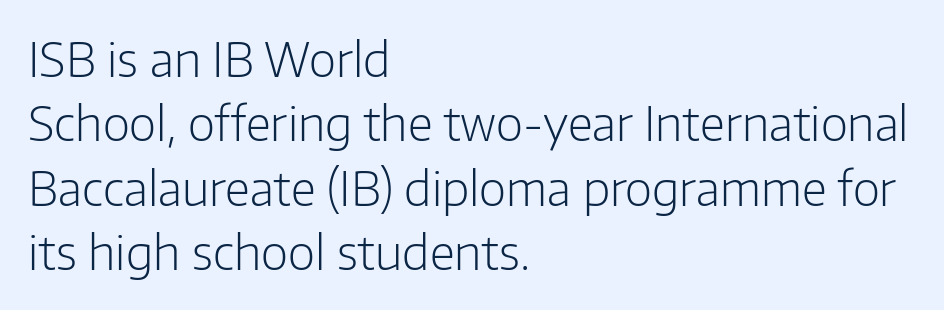
{"serif": "no", "italic": "no", "bold": "no", "weight": "light", "width": "normal", "stroke_contrast": "low", "x_height": "medium", "monospaced": "no", "underline": "no", "align": "left", "line_spacing": "normal", "line_spacing_ratio": 1.37, "letter_spacing": "normal", "letter_spacing_em": 0.0, "glyph_px": 47}
